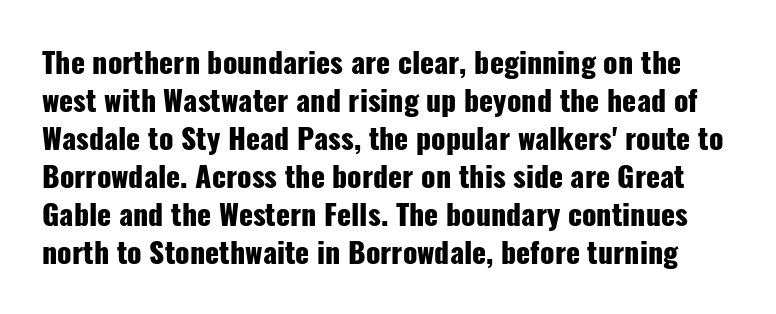
Q: Is the text bold? A: Yes.
Q: Is the text italic (slanted)? A: No, it is upright.
Q: Is the typeface a serif or a sans-serif typeface? A: Sans-serif.
Q: Is the text underlined? A: No.
Q: Is the spacing between letters normal or unusually wide? A: Normal.
Q: Is the spacing between lines tight, normal or loose? A: Normal.
Q: Width (condensed, normal, or wide)? A: Condensed.
Q: Stroke contrast? A: Low.
Q: x-height? A: Medium.
Q: Monospaced? A: No.
